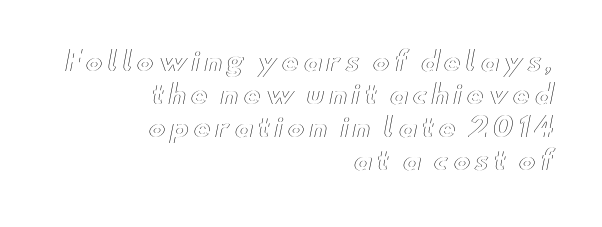
{"underline": "no", "align": "right", "line_spacing": "normal", "line_spacing_ratio": 1.27, "glyph_px": 26}
